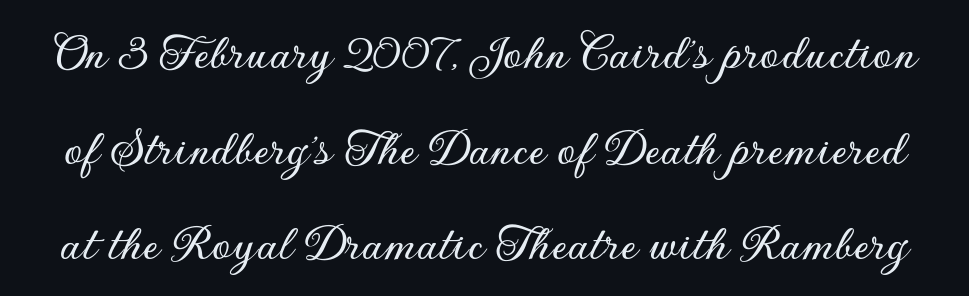
A clean baseline with only descenders dipping below it. Looks like regular typesetting: each glyph gets only the width it needs. Look at the bottom of the vertical strokes: they stop flat, with no serifs.
